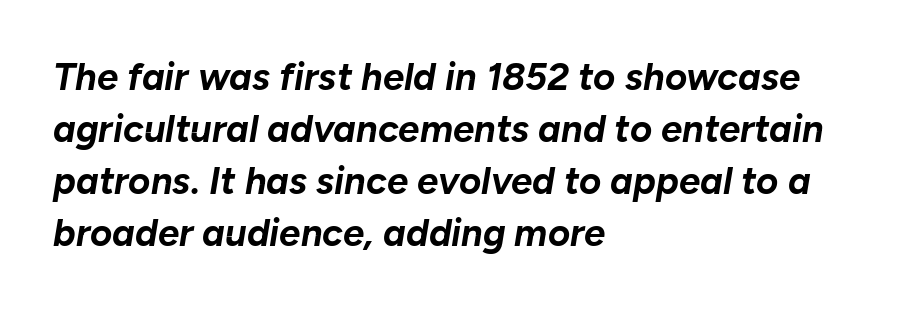
The image shows 38 px bold type, italic (leaning right); set left-aligned, normal line spacing (1.37x), normal letter spacing, not underlined; low stroke contrast and a medium x-height.
